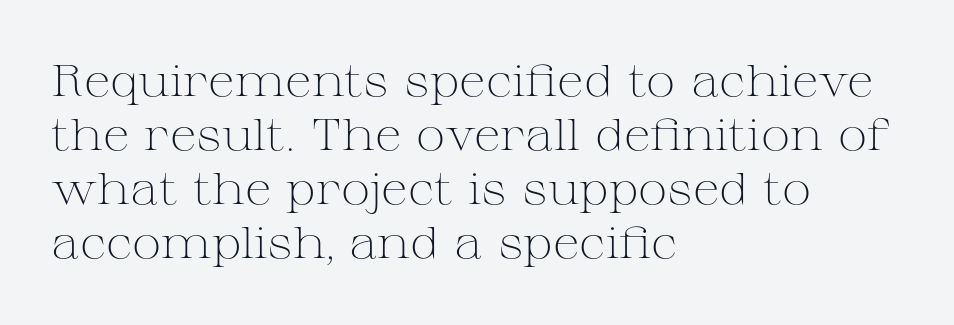
Q: Is the text bold? A: No.
Q: Is the text italic (slanted)? A: No, it is upright.
Q: Is the typeface a serif or a sans-serif typeface? A: Serif.
Q: Is the text underlined? A: No.
Q: How is the paragraph aligned? A: Left-aligned.
Q: Is the spacing between letters normal or unusually wide? A: Normal.
Q: Width (condensed, normal, or wide)? A: Wide.
Q: Stroke contrast? A: Medium.
Q: x-height? A: Medium.
Q: Monospaced? A: No.
